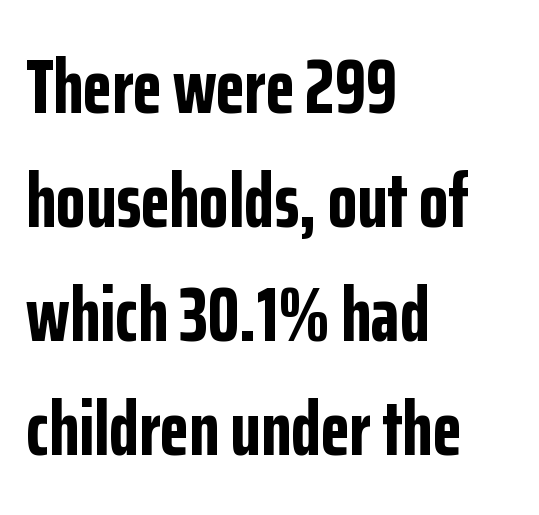
{"serif": "no", "italic": "no", "bold": "yes", "weight": "bold", "width": "condensed", "stroke_contrast": "low", "x_height": "medium", "monospaced": "no", "underline": "no", "align": "left", "line_spacing": "normal", "line_spacing_ratio": 1.5, "letter_spacing": "normal", "letter_spacing_em": 0.0, "glyph_px": 76}
